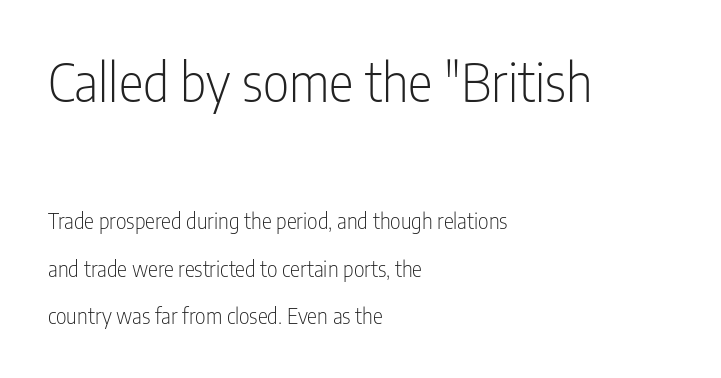
Nobody drew a line under any word here. Ascenders rise straight up at ninety degrees. Letter spacing: default. The letters carry no serifs — their stems end cleanly without finishing strokes.
